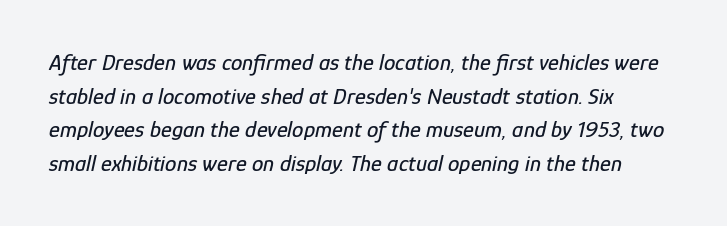
The image shows 23 px text type, italic (leaning right); set left-aligned, normal line spacing (1.46x), normal letter spacing, not underlined.
